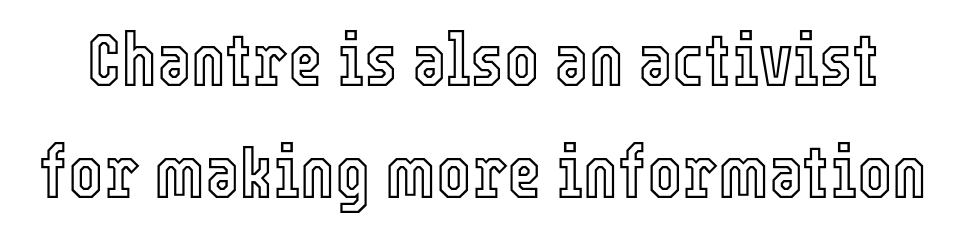
Q: Is the text italic (slanted)? A: No, it is upright.
Q: Is the text underlined? A: No.
Q: Is the spacing between letters normal or unusually wide? A: Normal.
Q: Is the spacing between lines tight, normal or loose? A: Normal.
Q: Width (condensed, normal, or wide)? A: Condensed.
Q: x-height? A: Medium.
Q: Monospaced? A: No.
